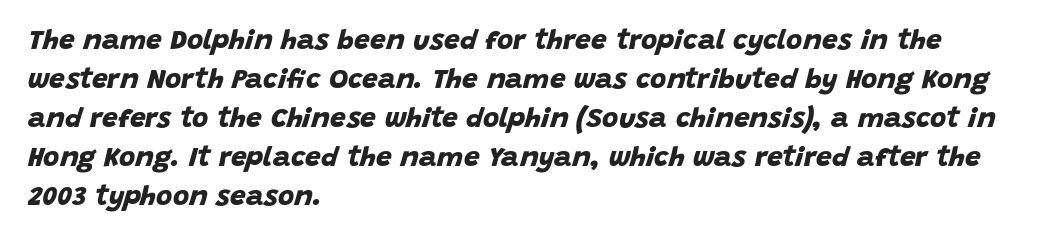
Q: Is the text bold? A: Yes.
Q: Is the typeface a serif or a sans-serif typeface? A: Sans-serif.
Q: Is the text underlined? A: No.
Q: How is the paragraph aligned? A: Left-aligned.
Q: Is the spacing between letters normal or unusually wide? A: Normal.
Q: Is the spacing between lines tight, normal or loose? A: Normal.
Q: Width (condensed, normal, or wide)? A: Normal.
Q: Stroke contrast? A: Low.
Q: x-height? A: Large.
Q: Monospaced? A: No.
